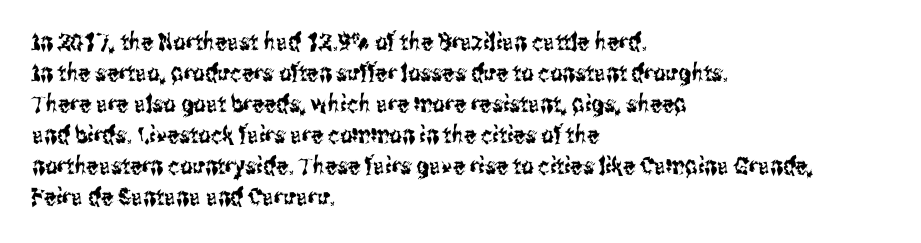
{"italic": "no", "underline": "no", "align": "left", "line_spacing": "normal", "line_spacing_ratio": 1.29, "letter_spacing": "normal", "letter_spacing_em": 0.0, "glyph_px": 24}
